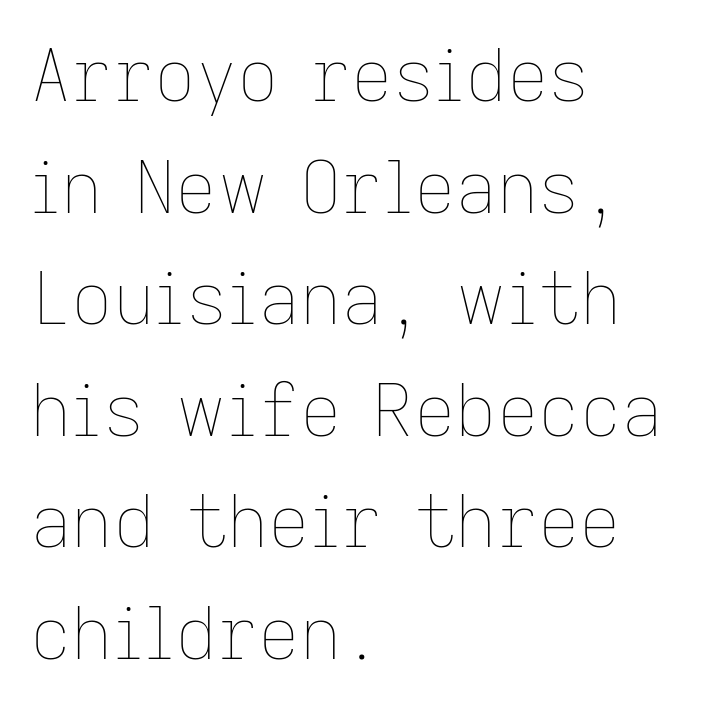
Q: Is the text bold? A: No.
Q: Is the text italic (slanted)? A: No, it is upright.
Q: Is the text underlined? A: No.
Q: How is the paragraph aligned? A: Left-aligned.
Q: Is the spacing between letters normal or unusually wide? A: Normal.
Q: Is the spacing between lines tight, normal or loose? A: Normal.
Q: Width (condensed, normal, or wide)? A: Normal.
Q: Stroke contrast? A: Low.
Q: x-height? A: Medium.
Q: Monospaced? A: No.
